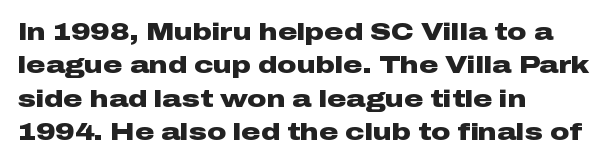
You can tell it's not italic because the verticals are truly vertical. Descender tails drop into unmarked territory. Baseline-to-baseline distance is the conventional proportion of letter height. Nobody touched the tracking dial on this one. Thick stems and heavy bowls — unmistakably bold. One-word summary of the alignment: left.
